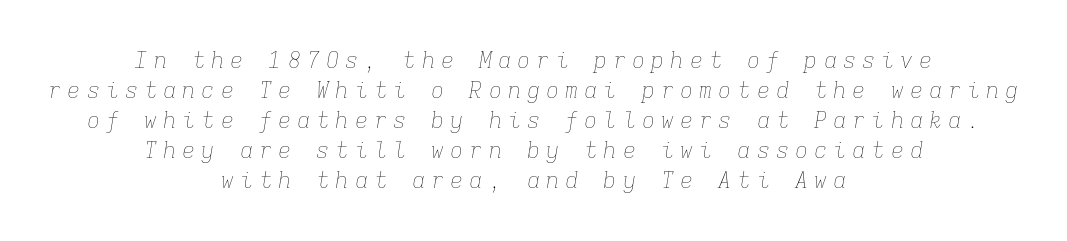
The horizontal fit of the characters is loose and conspicuously gappy. Stroke thickness stays within the range of a standard reading face or lighter. The specimen omits any rule beneath the text block's lines. Observe the lean: these are italic letterforms.
